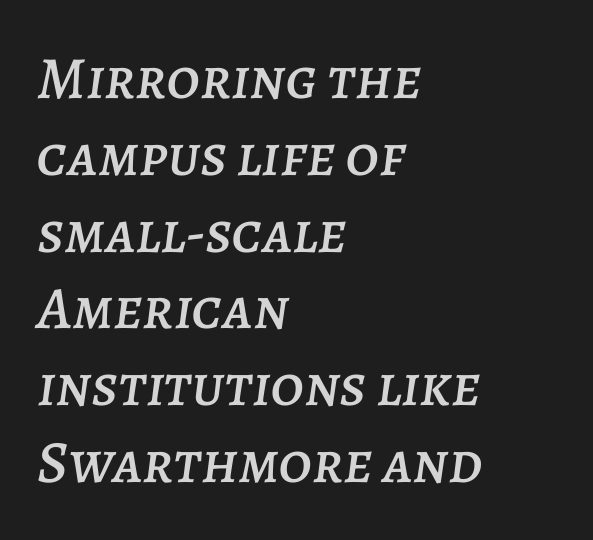
The image shows 60 px text type, italic (leaning right); set left-aligned, normal line spacing (1.28x), normal letter spacing, not underlined; low stroke contrast and a large x-height.
